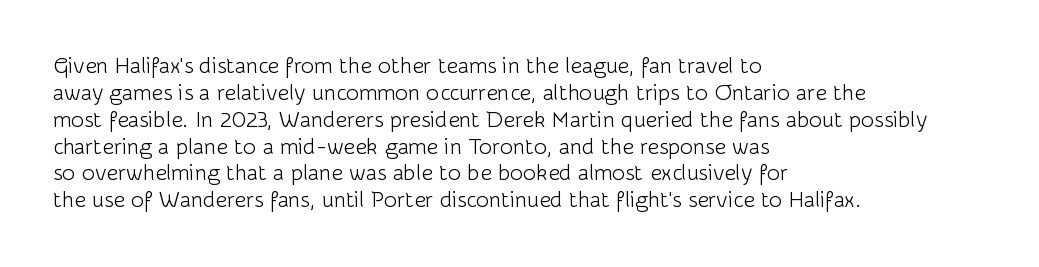
{"italic": "no", "bold": "no", "underline": "no", "align": "left", "line_spacing_ratio": 1.22, "letter_spacing": "normal", "letter_spacing_em": 0.0, "glyph_px": 22}
